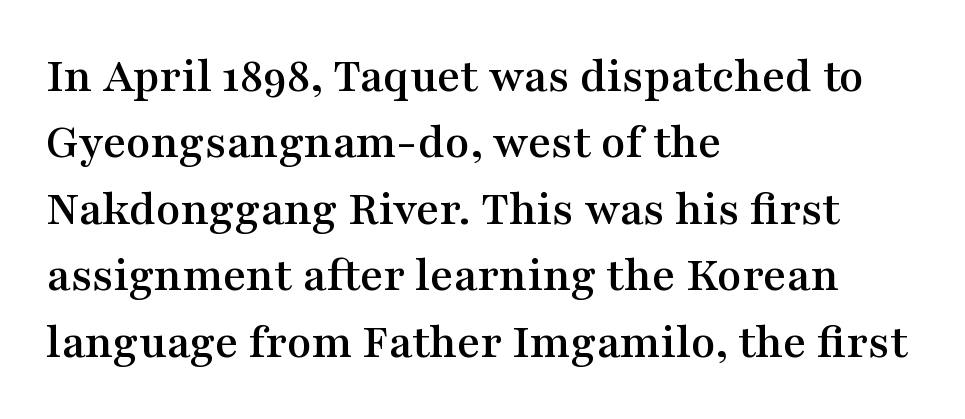
{"serif": "yes", "italic": "no", "width": "wide", "stroke_contrast": "medium", "x_height": "medium", "monospaced": "no", "underline": "no", "align": "left", "line_spacing": "normal", "line_spacing_ratio": 1.33, "letter_spacing": "normal", "letter_spacing_em": 0.0, "glyph_px": 50}
